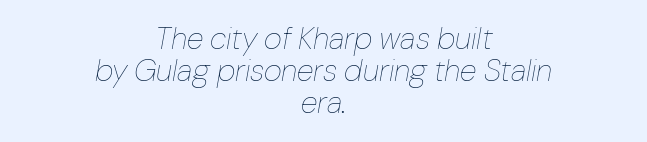
{"italic": "yes", "lean": "right", "slant_degrees": 10, "bold": "no", "weight": "thin", "width": "normal", "stroke_contrast": "low", "x_height": "medium", "monospaced": "no", "underline": "no", "align": "center", "line_spacing": "tight", "line_spacing_ratio": 1.04, "letter_spacing": "normal", "letter_spacing_em": 0.0, "glyph_px": 31}
